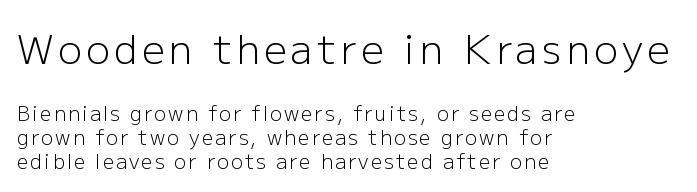
Q: Is the text bold? A: No.
Q: Is the text italic (slanted)? A: No, it is upright.
Q: Is the typeface a serif or a sans-serif typeface? A: Sans-serif.
Q: Is the text underlined? A: No.
Q: How is the paragraph aligned? A: Left-aligned.
Q: Which block of text is set in a larger size, the first (top) or the second (bottom)? A: The first (top) one.
Q: Width (condensed, normal, or wide)? A: Normal.
Q: Stroke contrast? A: Low.
Q: x-height? A: Medium.
Q: Monospaced? A: No.
